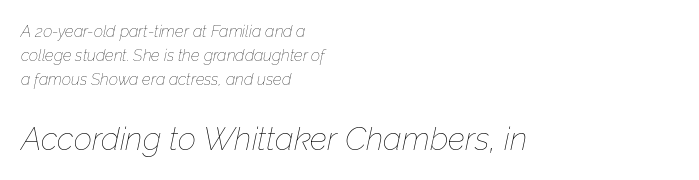
There's an unmistakable incline to the writing here. Compare the two chunks: the lower has the greater cap height. Teacher's note: observe the even left margin — that is flush-left alignment. The specimen omits any rule beneath the text block's lines. Weight class: somewhere from thin through regular.
